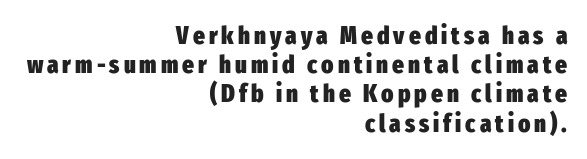
{"italic": "no", "bold": "yes", "underline": "no", "align": "right", "line_spacing_ratio": 1.17, "glyph_px": 25}
